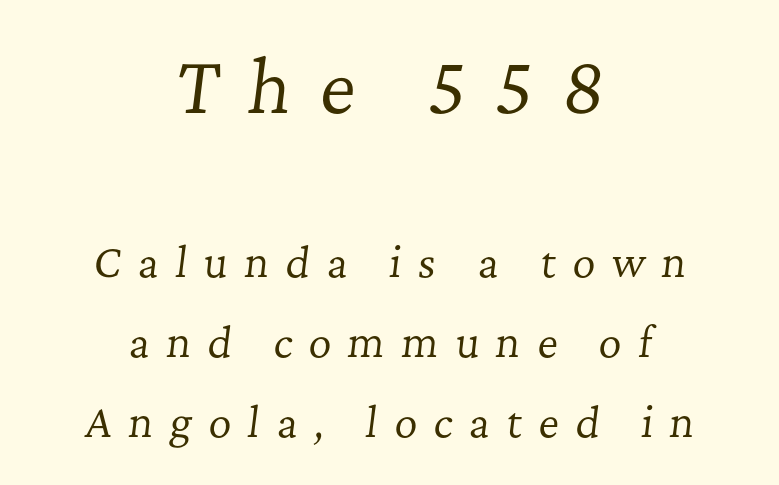
{"serif": "yes", "italic": "yes", "lean": "right", "slant_degrees": 7, "bold": "no", "weight": "regular", "width": "normal", "stroke_contrast": "low", "x_height": "medium", "monospaced": "no", "underline": "no", "align": "center", "line_spacing": "loose", "line_spacing_ratio": 2.0, "letter_spacing": "wide", "letter_spacing_em": 0.41, "larger_block": "first", "size_ratio": 1.75, "glyph_px": 70}
